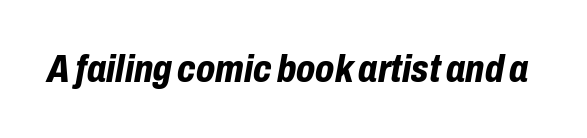
Q: Is the text bold? A: Yes.
Q: Is the text italic (slanted)? A: Yes, it leans right by about 10 degrees.
Q: Is the text underlined? A: No.
Q: Is the spacing between letters normal or unusually wide? A: Normal.
Q: Width (condensed, normal, or wide)? A: Condensed.
Q: Stroke contrast? A: Low.
Q: x-height? A: Medium.
Q: Monospaced? A: No.
